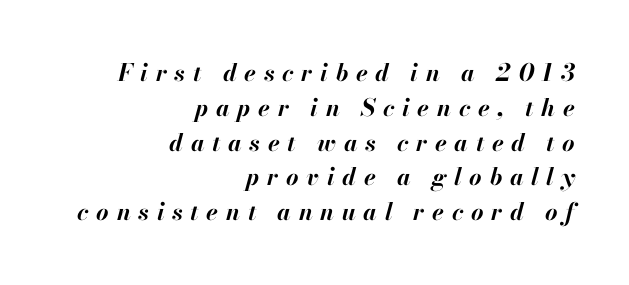
The image shows 24 px bold type, italic (leaning right); set right-aligned, normal line spacing (1.45x), unusually wide letter spacing (+0.32 em), not underlined.
